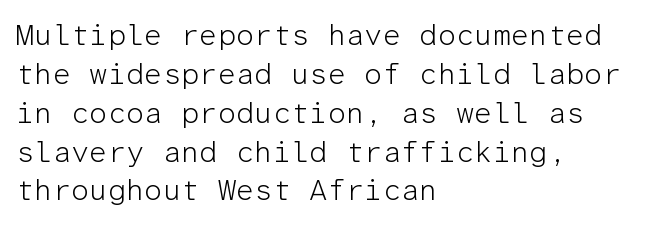
The image shows 29 px light sans-serif type, upright, monospaced; set left-aligned, normal line spacing (1.34x), normal letter spacing, not underlined; low stroke contrast and a medium x-height.
